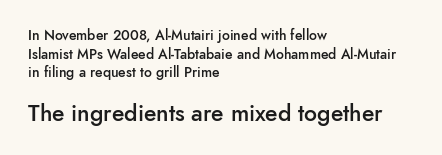
The image shows 23 px text type, upright; set left-aligned, normal line spacing (1.33x), normal letter spacing, not underlined; the second (bottom) block is 1.64x larger.
